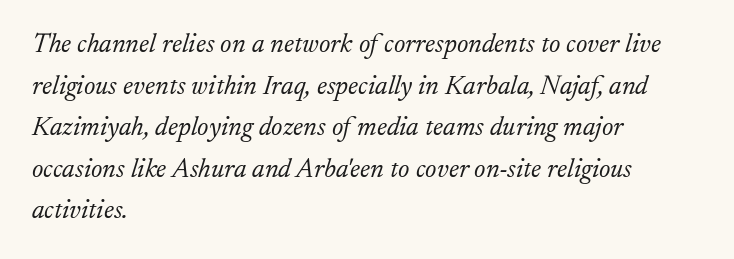
The area under the type is left untouched. Tracking here is standard; glyphs follow each other at the usual distance. A quiet, ordinary-to-light weight characterises the typeface. The designer left line spacing at the default.
